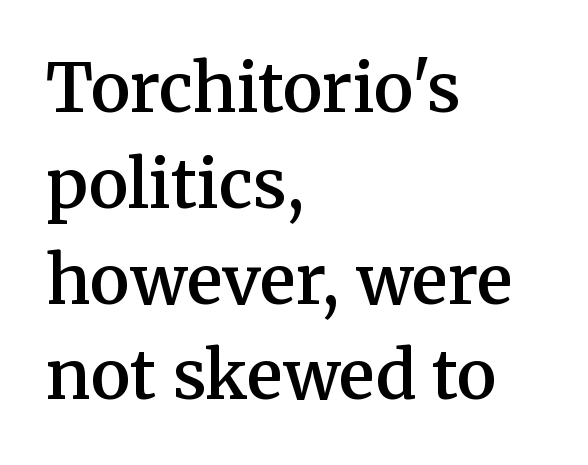
Here the designer chose a conventional face with non-uniform glyph widths. Typesetter's note: demi weight, one step under bold. Is there much room between lines? A standard amount, neither cramped nor airy. Descenders are the only things crossing below the line. Do the letters lean? They stand straight.
